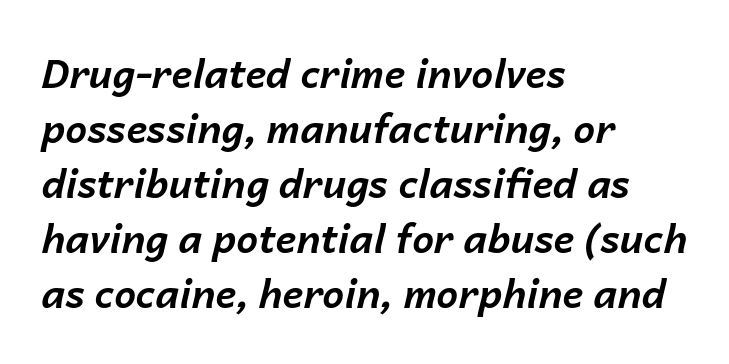
Letters rest on an invisible, unmarked baseline. It's the slanting kind of type. A student would call this left alignment; a typographer would say flush left, rag right. Normally led — the rows are evenly, conventionally spaced.
